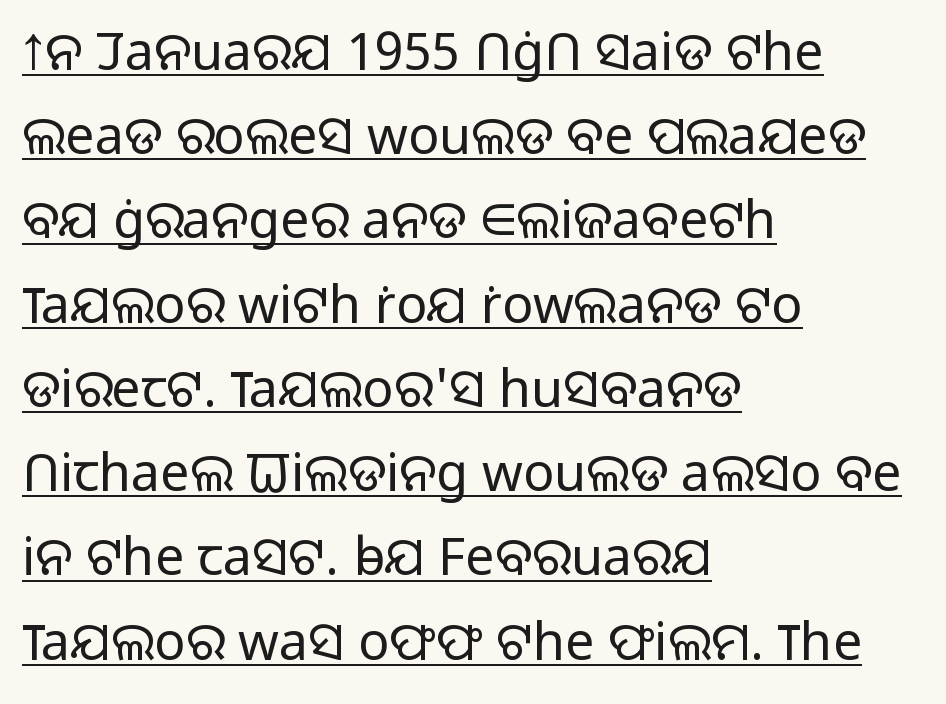
{"serif": "no", "italic": "no", "bold": "no", "weight": "light", "width": "normal", "stroke_contrast": "low", "x_height": "medium", "monospaced": "no", "underline": "yes", "align": "left", "line_spacing": "normal", "line_spacing_ratio": 1.62, "letter_spacing": "normal", "letter_spacing_em": 0.0, "glyph_px": 52}
